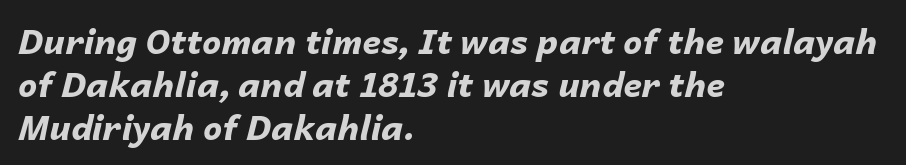
The image shows 34 px bold type, italic (leaning right); set left-aligned, normal line spacing (1.26x), normal letter spacing, not underlined; low stroke contrast and a medium x-height.
